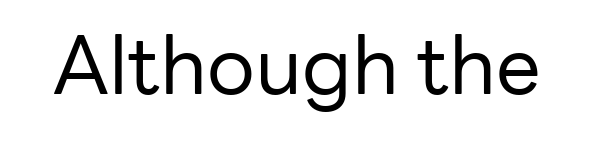
The image shows 80 px regular-weight sans-serif type, upright; set normal letter spacing, not underlined; low stroke contrast and a medium x-height.
